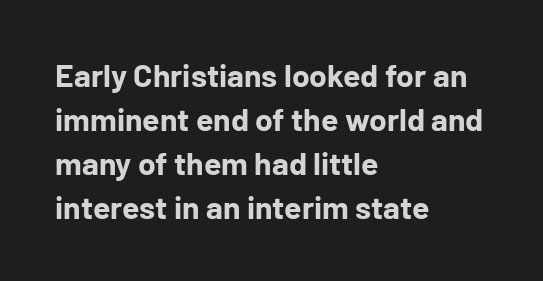
Q: Is the text bold? A: Yes.
Q: Is the text italic (slanted)? A: No, it is upright.
Q: Is the typeface a serif or a sans-serif typeface? A: Sans-serif.
Q: Is the text underlined? A: No.
Q: How is the paragraph aligned? A: Left-aligned.
Q: Is the spacing between letters normal or unusually wide? A: Normal.
Q: Is the spacing between lines tight, normal or loose? A: Normal.
Q: Width (condensed, normal, or wide)? A: Normal.
Q: Stroke contrast? A: Low.
Q: x-height? A: Medium.
Q: Monospaced? A: No.
